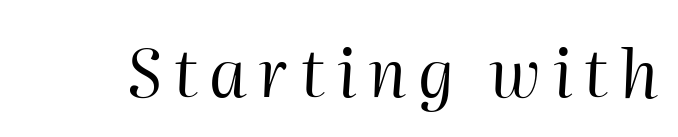
{"italic": "yes", "lean": "right", "slant_degrees": 2, "bold": "no", "weight": "regular", "width": "normal", "stroke_contrast": "high", "x_height": "medium", "monospaced": "no", "underline": "no", "glyph_px": 66}
